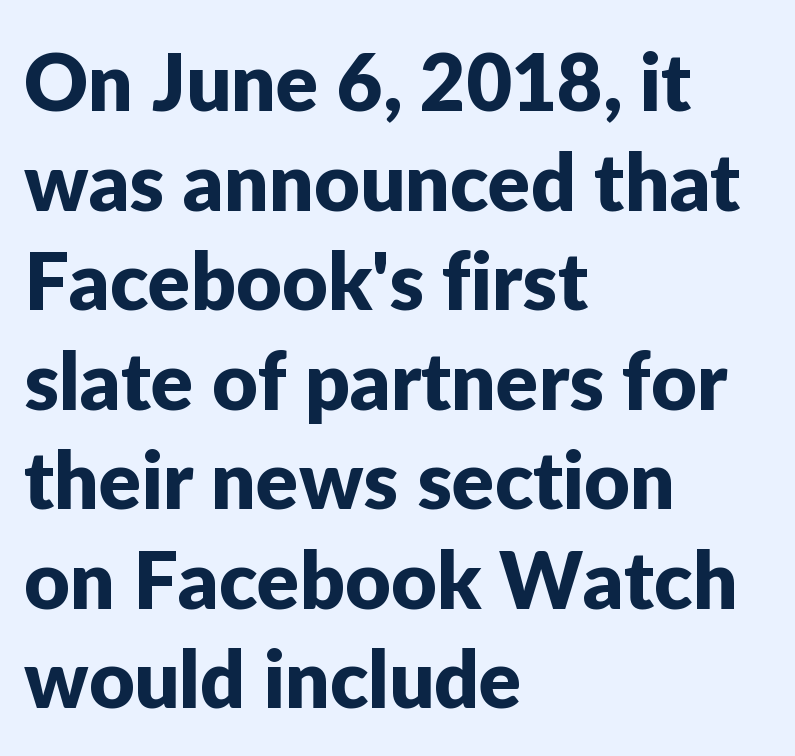
The image shows 79 px sans-serif type, upright; set left-aligned, normal line spacing (1.26x), normal letter spacing, not underlined; low stroke contrast and a medium x-height.
